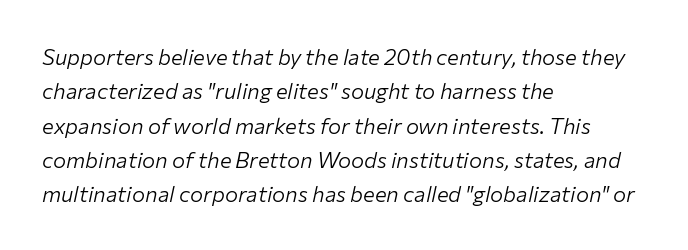
The image shows 22 px text type, italic (leaning right); set left-aligned, normal line spacing (1.56x), normal letter spacing, not underlined.
